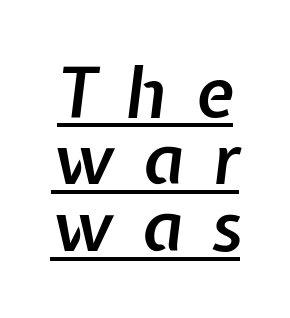
The image shows 70 px semibold type, italic (leaning right); set tight line spacing (0.96x), unusually wide letter spacing (+0.41 em), underlined; low stroke contrast and a medium x-height.
